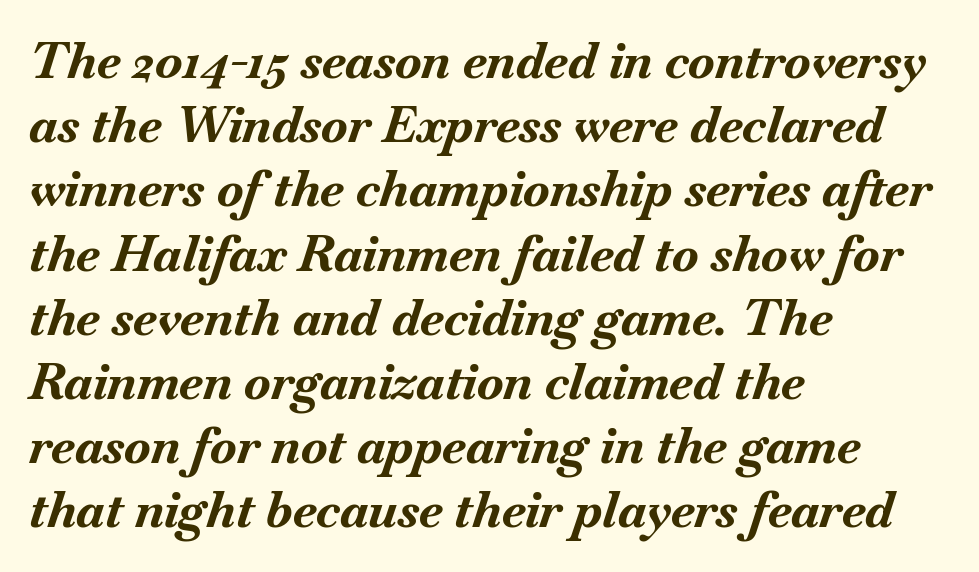
{"italic": "yes", "lean": "right", "slant_degrees": 18, "bold": "yes", "weight": "bold", "width": "normal", "stroke_contrast": "medium", "x_height": "small", "monospaced": "no", "underline": "no", "align": "left", "line_spacing": "normal", "line_spacing_ratio": 1.31, "letter_spacing": "normal", "letter_spacing_em": 0.0, "glyph_px": 49}
